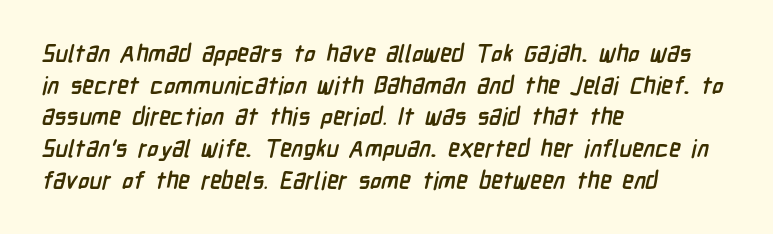
The image shows 24 px bold type; set left-aligned, normal line spacing (1.32x), normal letter spacing, not underlined.
